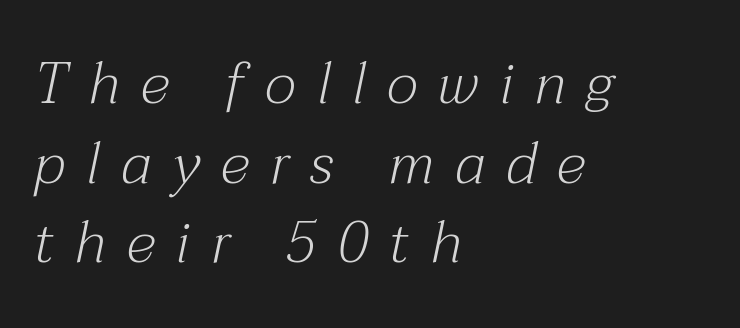
The image shows 59 px light serif type, italic (leaning right); set left-aligned, normal line spacing (1.35x), unusually wide letter spacing (+0.35 em), not underlined; medium stroke contrast and a medium x-height.
